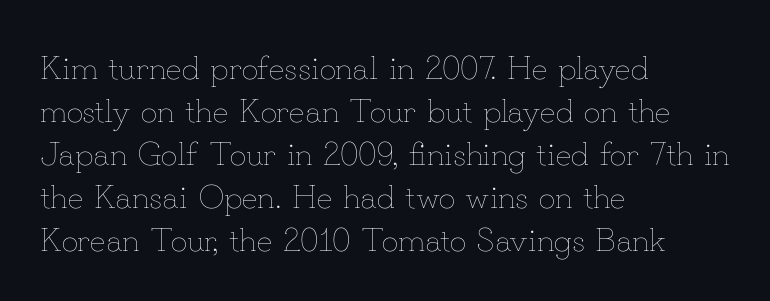
{"italic": "no", "bold": "no", "weight": "thin", "width": "normal", "stroke_contrast": "low", "x_height": "small", "monospaced": "no", "underline": "no", "align": "left", "line_spacing": "normal", "line_spacing_ratio": 1.3, "letter_spacing": "normal", "letter_spacing_em": 0.0, "glyph_px": 33}
